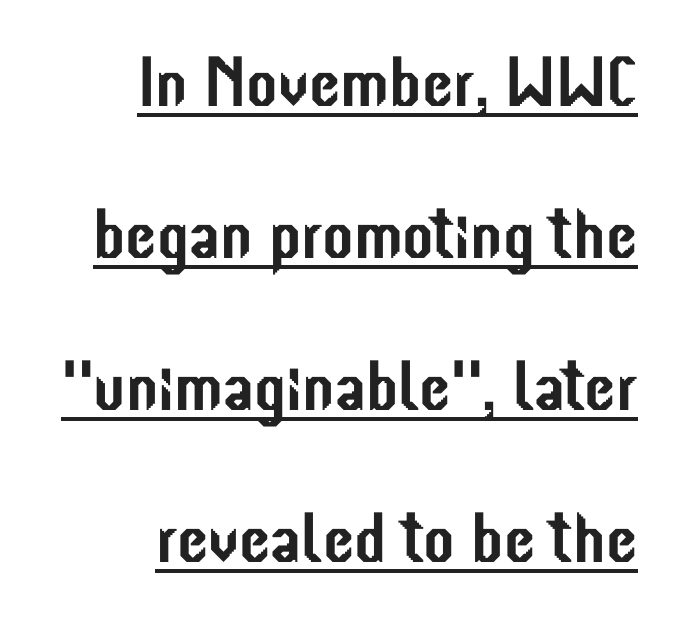
Q: Is the text italic (slanted)? A: No, it is upright.
Q: Is the typeface a serif or a sans-serif typeface? A: Sans-serif.
Q: Is the text underlined? A: Yes.
Q: Is the spacing between letters normal or unusually wide? A: Normal.
Q: Is the spacing between lines tight, normal or loose? A: Loose.
Q: Width (condensed, normal, or wide)? A: Condensed.
Q: Stroke contrast? A: Low.
Q: x-height? A: Medium.
Q: Monospaced? A: No.
